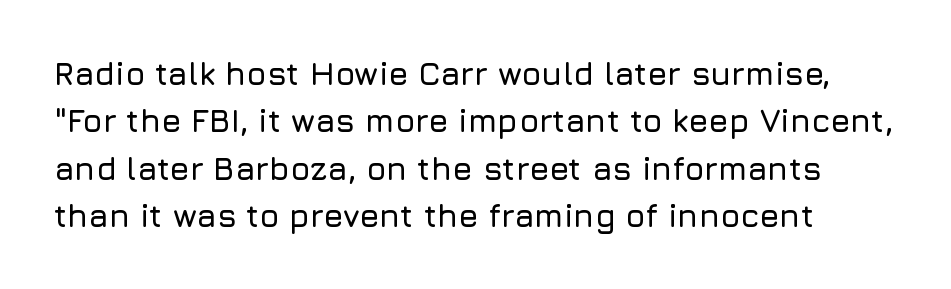
Q: Is the text italic (slanted)? A: No, it is upright.
Q: Is the typeface a serif or a sans-serif typeface? A: Sans-serif.
Q: Is the text underlined? A: No.
Q: Is the spacing between letters normal or unusually wide? A: Normal.
Q: Is the spacing between lines tight, normal or loose? A: Normal.
Q: Width (condensed, normal, or wide)? A: Normal.
Q: Stroke contrast? A: Low.
Q: x-height? A: Medium.
Q: Monospaced? A: No.
